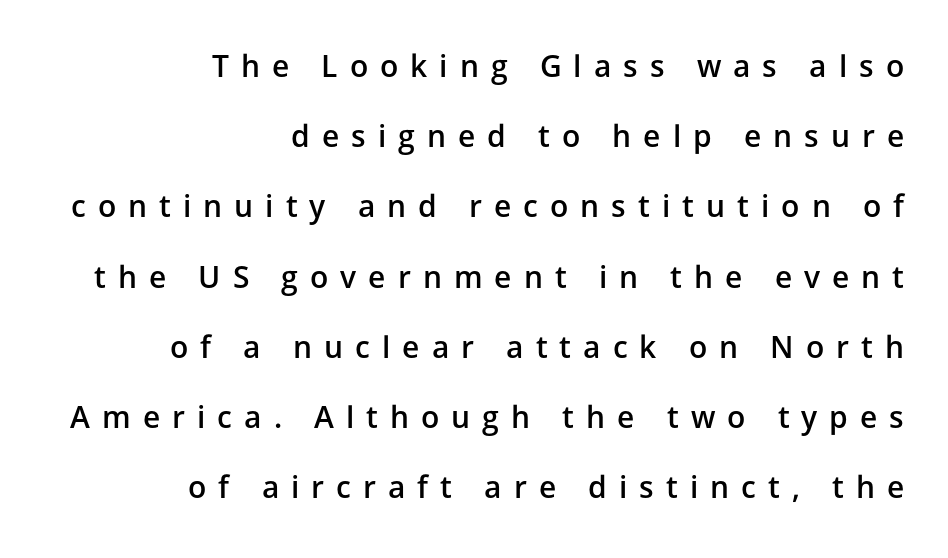
The rendering uses natural spacing where letterforms have individual widths. Slightly chunky letters — semibold, I'd say, not full bold. Is there much room between lines? Yes — plenty of vertical air separates them. The typeface chosen for these lines omits serifs. Beneath every word, the page is bare. Characters follow at a spacing far wider than the type designer built in.
